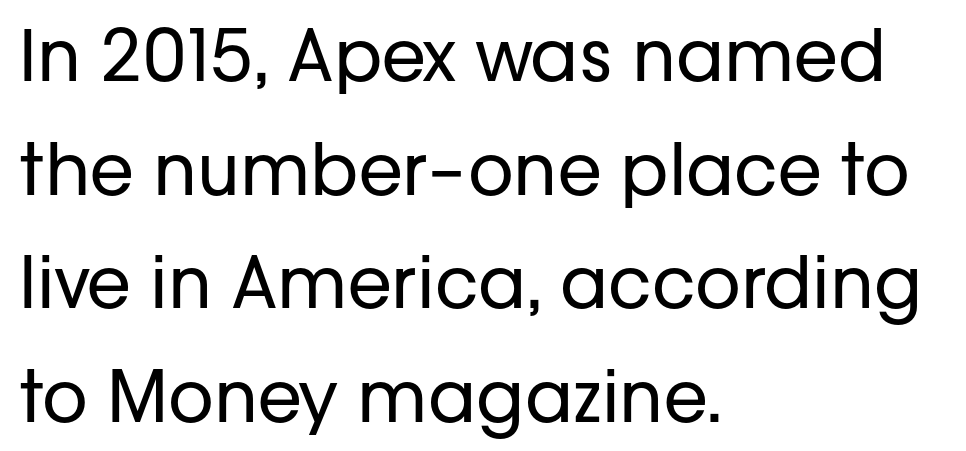
Stroke terminals: plain, sans-serif. The lettering stays uniformly vertical, giving the passage a roman look. Nobody touched the tracking dial on this one. The paragraph has a hard left edge and a soft right edge. Stroke mass is kept to a normal reading level or below.
